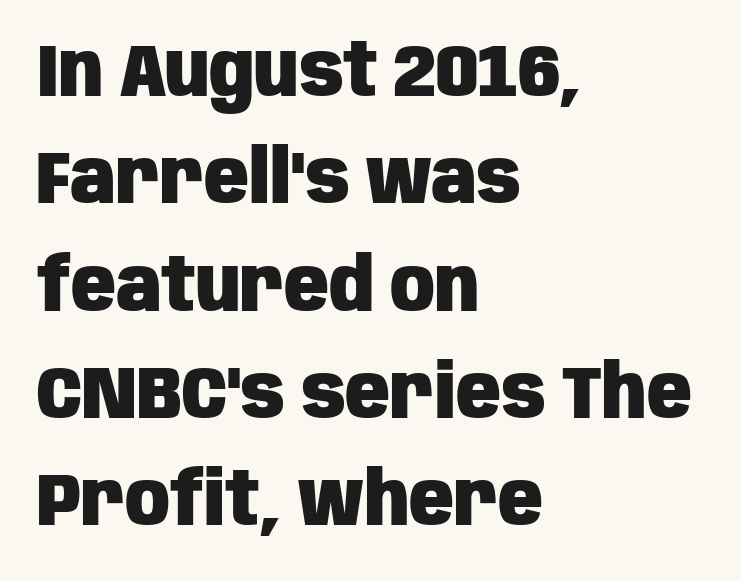
The image shows 74 px heavy, condensed sans-serif type, upright; set left-aligned, normal line spacing (1.45x), normal letter spacing, not underlined; low stroke contrast and a large x-height.
